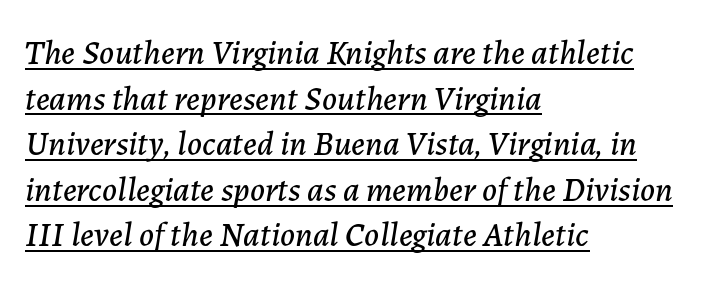
Q: Is the text italic (slanted)? A: Yes, it leans right by about 7 degrees.
Q: Is the text underlined? A: Yes.
Q: How is the paragraph aligned? A: Left-aligned.
Q: Is the spacing between letters normal or unusually wide? A: Normal.
Q: Is the spacing between lines tight, normal or loose? A: Normal.
Q: Width (condensed, normal, or wide)? A: Normal.
Q: Stroke contrast? A: Low.
Q: x-height? A: Medium.
Q: Monospaced? A: No.
